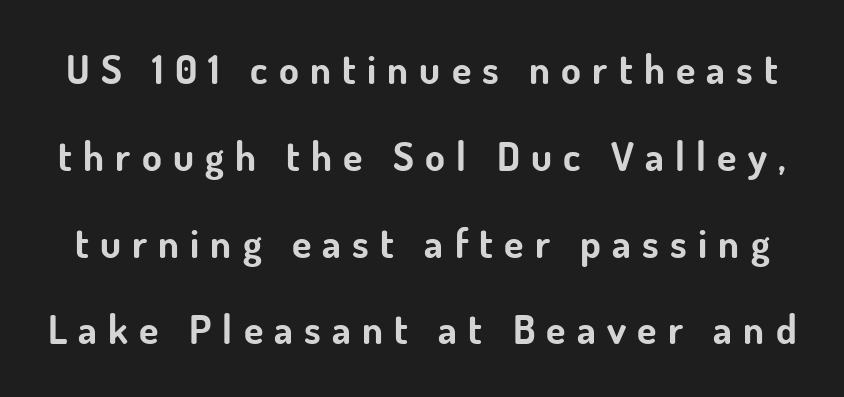
Q: Is the text bold? A: Yes.
Q: Is the text italic (slanted)? A: No, it is upright.
Q: Is the typeface a serif or a sans-serif typeface? A: Sans-serif.
Q: Is the text underlined? A: No.
Q: Is the spacing between letters normal or unusually wide? A: Unusually wide.
Q: Is the spacing between lines tight, normal or loose? A: Loose.
Q: Width (condensed, normal, or wide)? A: Normal.
Q: Stroke contrast? A: Low.
Q: x-height? A: Small.
Q: Monospaced? A: No.
